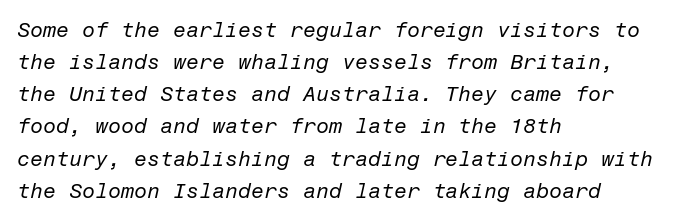
Q: Is the text bold? A: No.
Q: Is the text italic (slanted)? A: Yes, it leans right by about 12 degrees.
Q: Is the text underlined? A: No.
Q: How is the paragraph aligned? A: Left-aligned.
Q: Is the spacing between letters normal or unusually wide? A: Normal.
Q: Is the spacing between lines tight, normal or loose? A: Normal.
